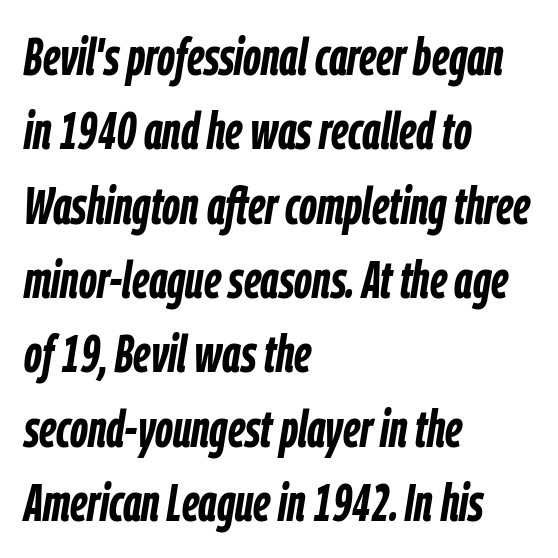
Q: Is the text bold? A: Yes.
Q: Is the text italic (slanted)? A: Yes, it leans right by about 9 degrees.
Q: Is the text underlined? A: No.
Q: How is the paragraph aligned? A: Left-aligned.
Q: Is the spacing between letters normal or unusually wide? A: Normal.
Q: Is the spacing between lines tight, normal or loose? A: Normal.
Q: Width (condensed, normal, or wide)? A: Condensed.
Q: Stroke contrast? A: Low.
Q: x-height? A: Medium.
Q: Monospaced? A: No.
